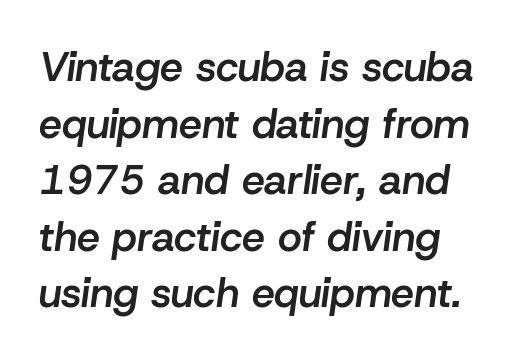
Students, note that the glyphs here touch the page at normal intervals. Each new line begins a customary step beneath the previous one. Lines of text with bare space underneath. The axis of the letterforms is tilted away from vertical. These lines stack with their left ends in a neat column. A bit beefed up — I'd call it semibold rather than bold.
